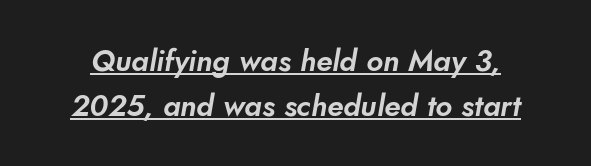
The image shows 30 px sans-serif type; set normal line spacing (1.5x), normal letter spacing, underlined; low stroke contrast and a small x-height.
